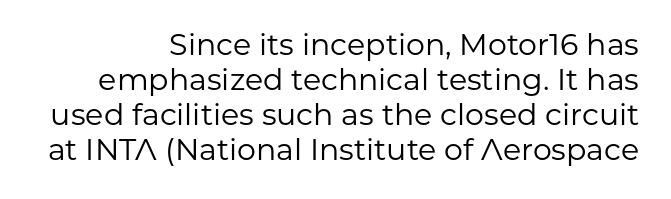
This rendering features lettering with no underline. How are the letters spaced? Ordinarily, with no added tracking. Horizontal alignment here is rightward, an uncommon choice for prose. The passage shown is typed in a proportional face where columns would drift.
